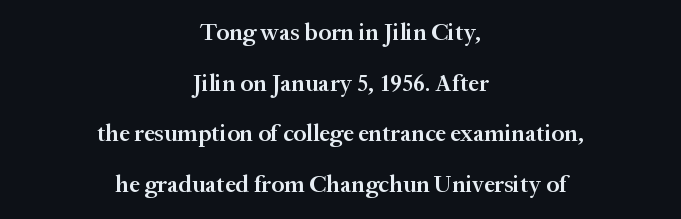
Students, this is semibold: more ink than regular, less than bold. The letterforms sit shoulder to shoulder at normal distance. Notice how the stems are strictly vertical — no italics here. In terms of leading, this rendering errs on the spacious side. The passage shown is not underscored anywhere. One-word summary of the alignment: center.
